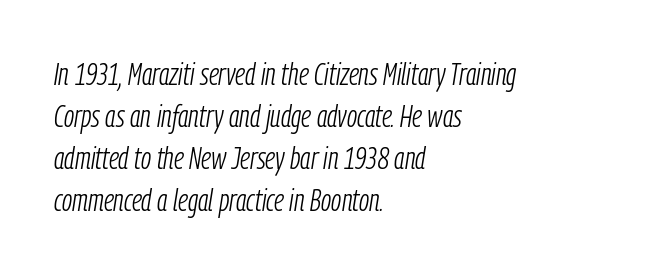
The image shows 31 px light, condensed type, italic (leaning right); set left-aligned, normal line spacing (1.35x), normal letter spacing, not underlined; low stroke contrast and a medium x-height.
